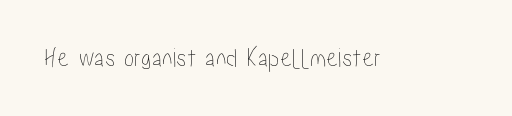
{"italic": "no", "underline": "no", "letter_spacing": "normal", "letter_spacing_em": 0.0, "glyph_px": 27}
